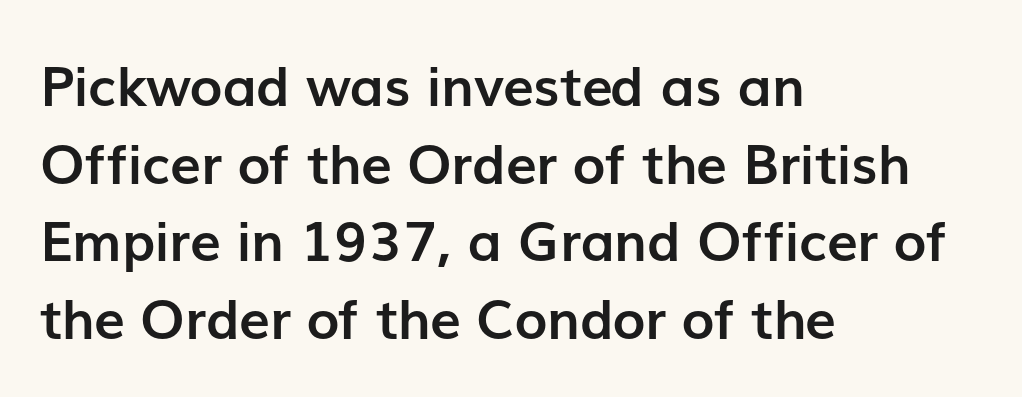
{"serif": "no", "italic": "no", "bold": "yes", "weight": "semibold", "width": "normal", "stroke_contrast": "low", "x_height": "medium", "monospaced": "no", "underline": "no", "align": "left", "line_spacing": "normal", "line_spacing_ratio": 1.41, "letter_spacing": "normal", "letter_spacing_em": 0.0, "glyph_px": 55}
